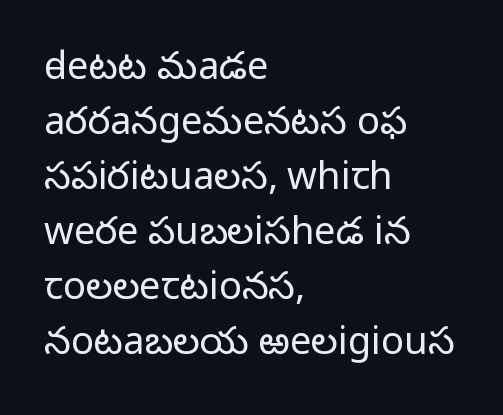
The image shows 38 px light sans-serif type, upright; set left-aligned, normal line spacing (1.45x), normal letter spacing, not underlined; low stroke contrast and a medium x-height.
